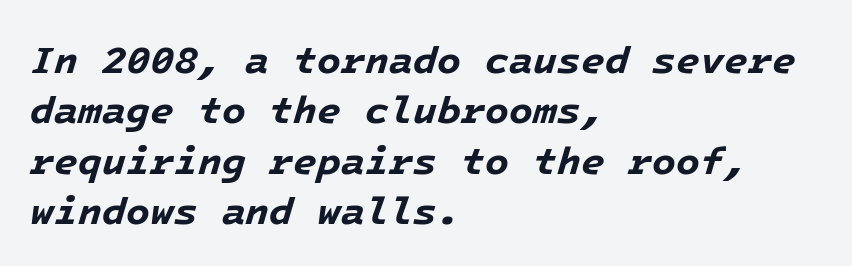
Summary of vertical rhythm: regular, with standard interline spacing. The gaps between neighbouring characters are ordinary and unremarkable. Every character sits at an angle, as italics do. These lines stack with their left ends in a neat column. As a designer I'd log this as weight 700, bold. The zone under the glyphs is completely vacant.
